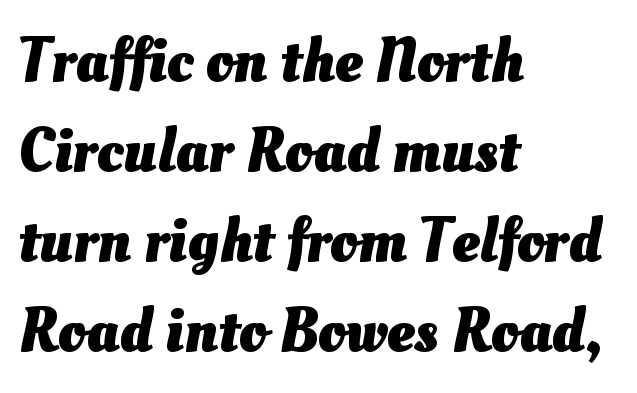
The image shows 62 px heavy type; set left-aligned, normal line spacing (1.45x), normal letter spacing, not underlined; medium stroke contrast and a small x-height.
